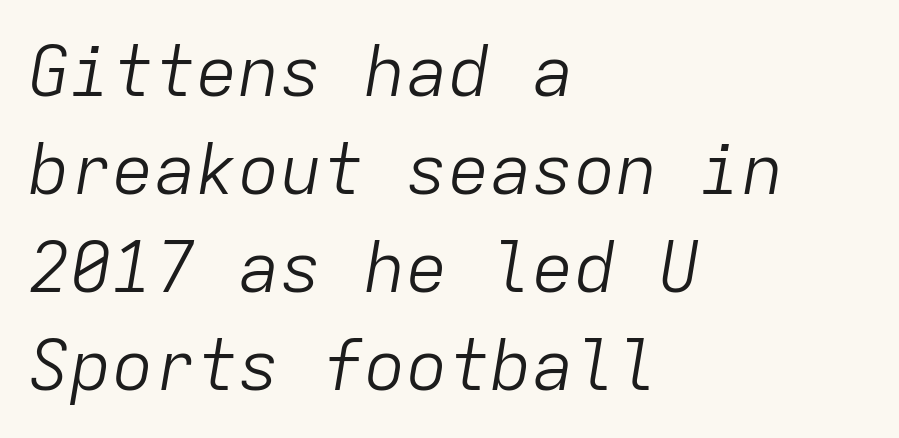
Q: Is the text bold? A: No.
Q: Is the text italic (slanted)? A: Yes, it leans right by about 9 degrees.
Q: Is the text underlined? A: No.
Q: How is the paragraph aligned? A: Left-aligned.
Q: Is the spacing between letters normal or unusually wide? A: Normal.
Q: Is the spacing between lines tight, normal or loose? A: Normal.
Q: Width (condensed, normal, or wide)? A: Normal.
Q: Stroke contrast? A: Low.
Q: x-height? A: Medium.
Q: Monospaced? A: Yes.
